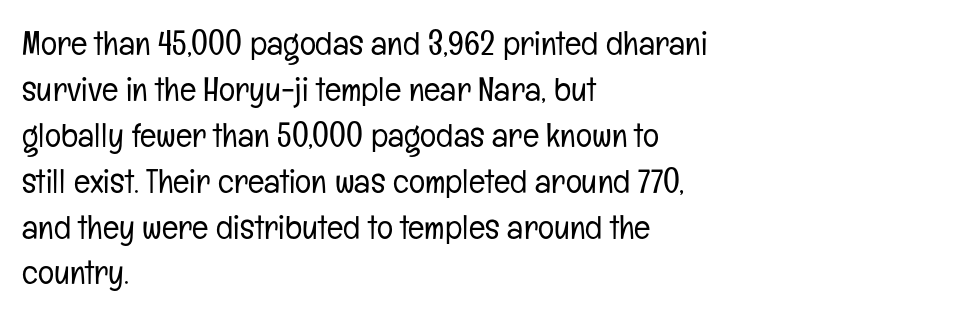
The image shows 34 px light, condensed sans-serif type, upright; set left-aligned, normal line spacing (1.35x), normal letter spacing, not underlined; low stroke contrast and a medium x-height.
